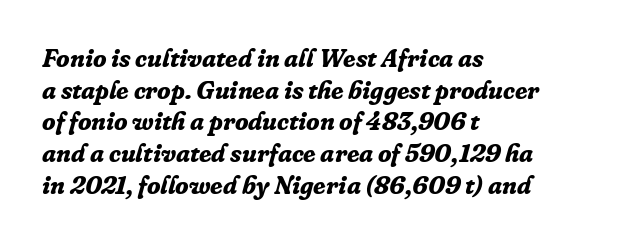
The image shows 25 px bold type, italic (leaning right); set left-aligned, normal line spacing (1.27x), normal letter spacing, not underlined.
